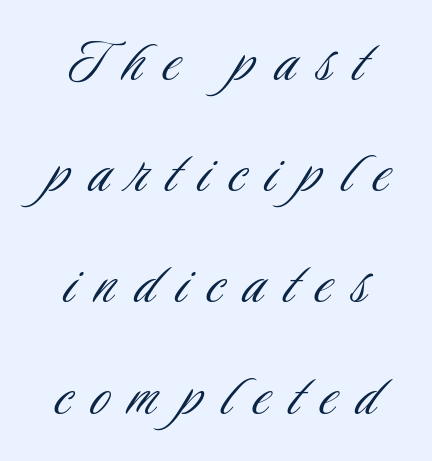
The image shows 67 px light, condensed sans-serif type; set centered, normal line spacing (1.66x), unusually wide letter spacing (+0.3 em), not underlined; low stroke contrast and a small x-height.
